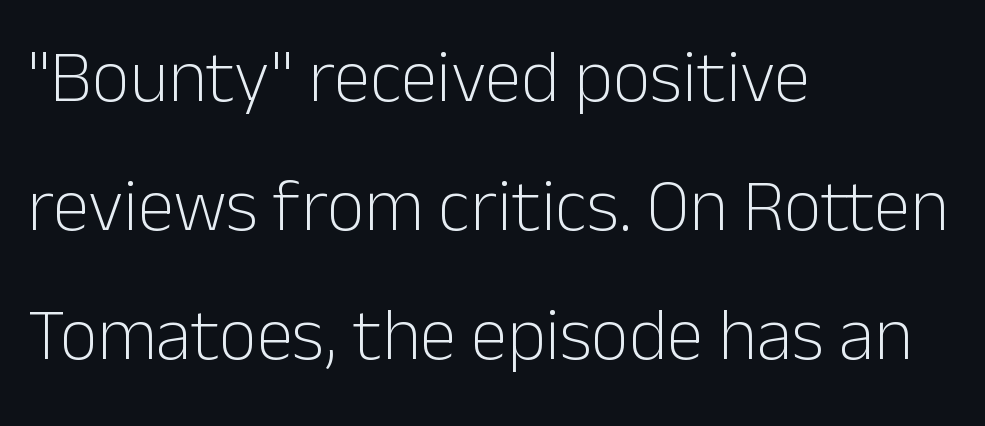
All the whitespace from short lines collects on the right. The gaps between neighbouring characters are ordinary and unremarkable. The zone under the glyphs is completely vacant. Heft: none added — not bold.
